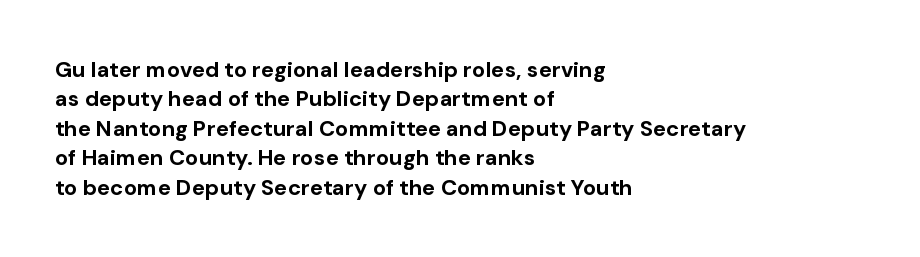
The vertical gap from one line to the next is medium. The rendering uses a bold face; every stroke is thick and dark. When letters stand straight like this, we call the style roman or upright. A typesetter would call this zero additional tracking.
